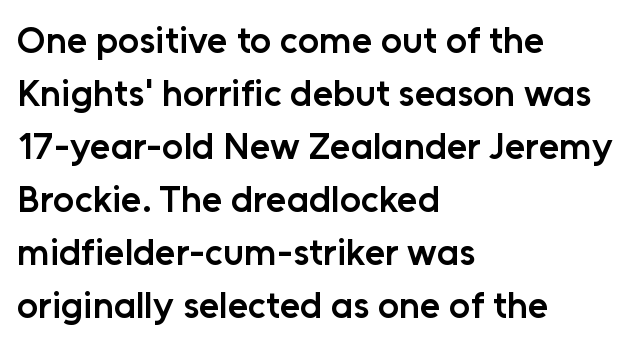
{"serif": "no", "italic": "no", "bold": "semi", "weight": "semibold", "width": "normal", "stroke_contrast": "low", "x_height": "medium", "monospaced": "no", "underline": "no", "align": "left", "line_spacing": "normal", "line_spacing_ratio": 1.43, "letter_spacing": "normal", "letter_spacing_em": 0.0, "glyph_px": 37}
